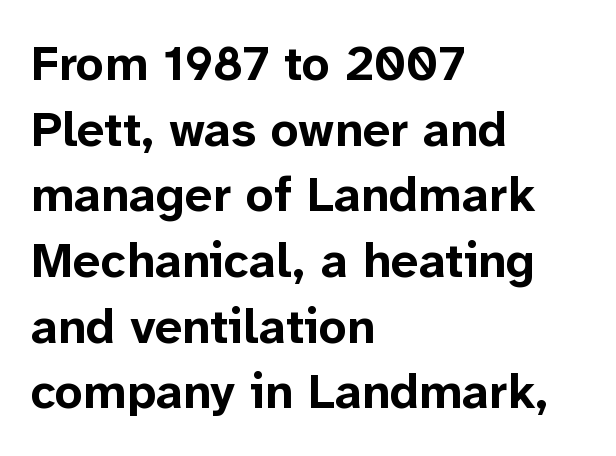
Line beginnings align vertically; line endings do not. Descenders hang freely into open space. I'd describe the lettering as bold — thick and assertive. A typesetter would call this proportional, since set widths differ per character.
